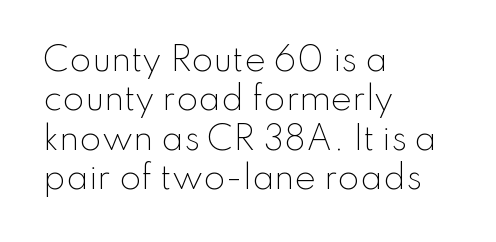
Q: Is the text bold? A: No.
Q: Is the text italic (slanted)? A: No, it is upright.
Q: Is the typeface a serif or a sans-serif typeface? A: Sans-serif.
Q: Is the text underlined? A: No.
Q: How is the paragraph aligned? A: Left-aligned.
Q: Is the spacing between letters normal or unusually wide? A: Normal.
Q: Width (condensed, normal, or wide)? A: Normal.
Q: Stroke contrast? A: Low.
Q: x-height? A: Small.
Q: Monospaced? A: No.
